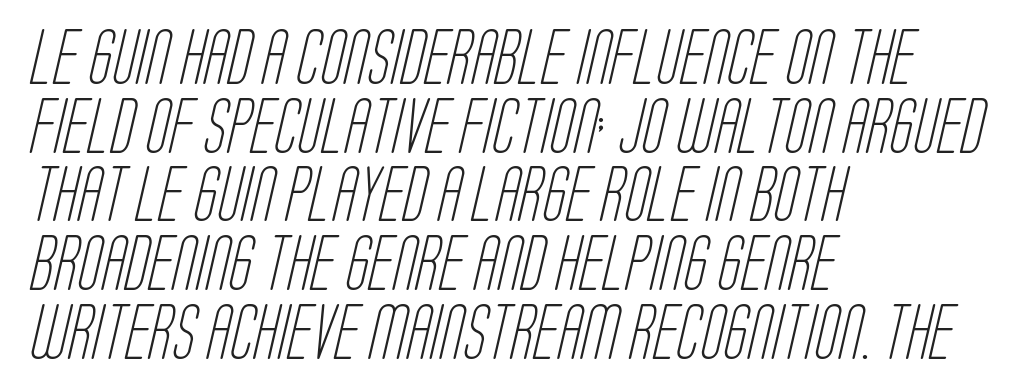
{"serif": "no", "bold": "no", "weight": "light", "width": "condensed", "stroke_contrast": "low", "x_height": "large", "monospaced": "no", "underline": "no", "align": "left", "line_spacing": "normal", "line_spacing_ratio": 1.25, "letter_spacing": "normal", "letter_spacing_em": 0.0, "glyph_px": 55}
